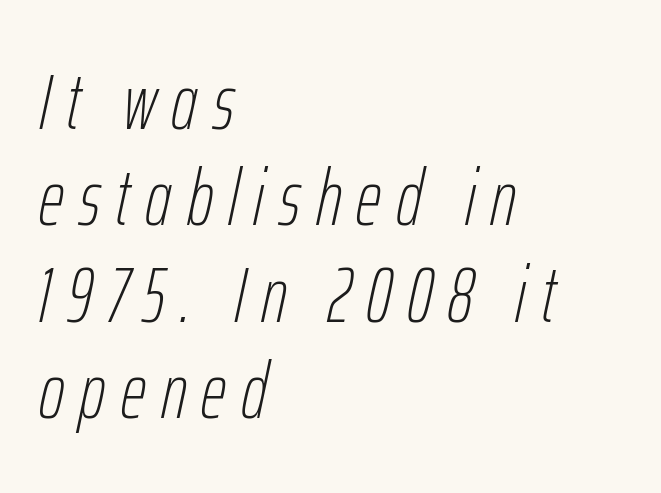
Q: Is the text bold? A: No.
Q: Is the text italic (slanted)? A: Yes, it leans right by about 12 degrees.
Q: Is the text underlined? A: No.
Q: How is the paragraph aligned? A: Left-aligned.
Q: Width (condensed, normal, or wide)? A: Condensed.
Q: Stroke contrast? A: Low.
Q: x-height? A: Medium.
Q: Monospaced? A: No.
